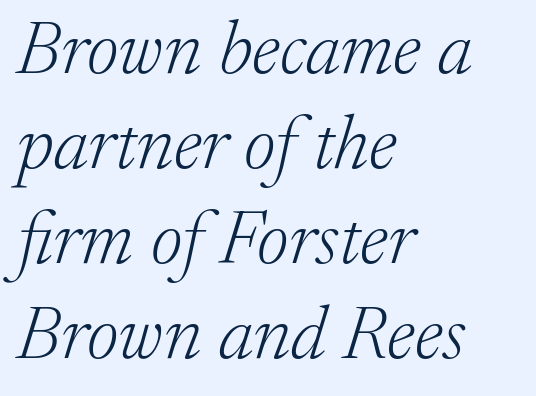
The letters carry serifs — small finishing strokes at the ends of their stems. Looks like regular typesetting: each glyph gets only the width it needs. Underline: absent. Letters have the restrained weight of plain body copy at most.
